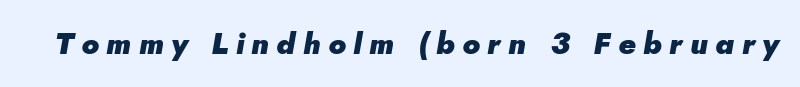
{"italic": "yes", "lean": "right", "slant_degrees": 5, "bold": "yes", "weight": "heavy", "width": "normal", "stroke_contrast": "low", "x_height": "small", "monospaced": "no", "underline": "no", "letter_spacing": "wide", "letter_spacing_em": 0.25, "glyph_px": 30}
